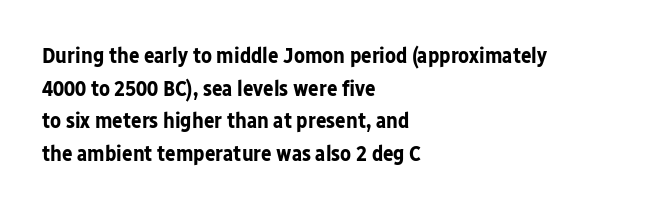
Q: Is the text bold? A: Yes.
Q: Is the text italic (slanted)? A: No, it is upright.
Q: Is the text underlined? A: No.
Q: How is the paragraph aligned? A: Left-aligned.
Q: Is the spacing between letters normal or unusually wide? A: Normal.
Q: Is the spacing between lines tight, normal or loose? A: Normal.
